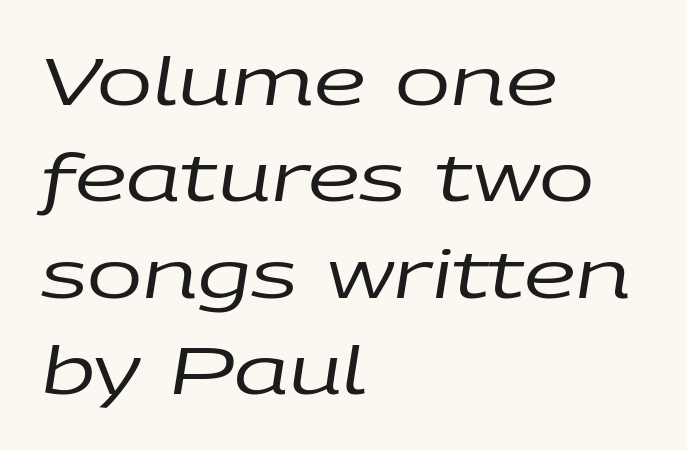
Q: Is the text bold? A: No.
Q: Is the text italic (slanted)? A: Yes, it leans right by about 9 degrees.
Q: Is the text underlined? A: No.
Q: How is the paragraph aligned? A: Left-aligned.
Q: Is the spacing between letters normal or unusually wide? A: Normal.
Q: Is the spacing between lines tight, normal or loose? A: Normal.
Q: Width (condensed, normal, or wide)? A: Wide.
Q: Stroke contrast? A: Low.
Q: x-height? A: Large.
Q: Monospaced? A: No.
